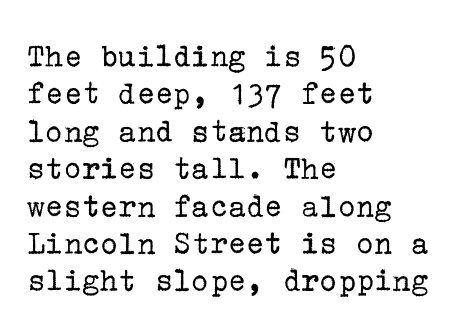
Q: Is the text bold? A: No.
Q: Is the text italic (slanted)? A: No, it is upright.
Q: Is the typeface a serif or a sans-serif typeface? A: Serif.
Q: Is the text underlined? A: No.
Q: How is the paragraph aligned? A: Left-aligned.
Q: Is the spacing between letters normal or unusually wide? A: Normal.
Q: Is the spacing between lines tight, normal or loose? A: Tight.
Q: Width (condensed, normal, or wide)? A: Normal.
Q: Stroke contrast? A: Low.
Q: x-height? A: Medium.
